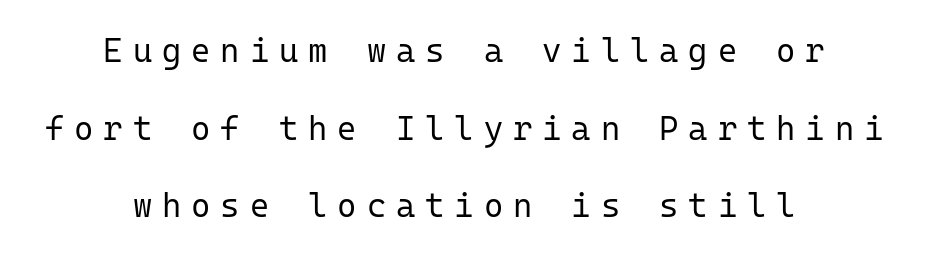
You could only call the tracking loose — the letters float apart. No word sits above an underline. The letters stand straight up with perfectly vertical stems. The weight tops out at a normal text grade.
